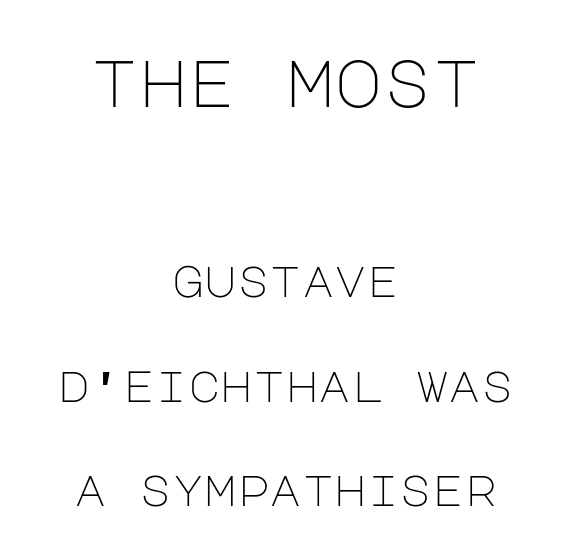
The letters in the upper block stand taller than those in the block below. The lettering holds an erect, upright posture throughout. The rendering keeps characters at their native spacing. The text block is weighted toward neither margin, spreading evenly from the middle. A typesetter would call this leading open, well beyond the default. Bare-footed words on every line.
